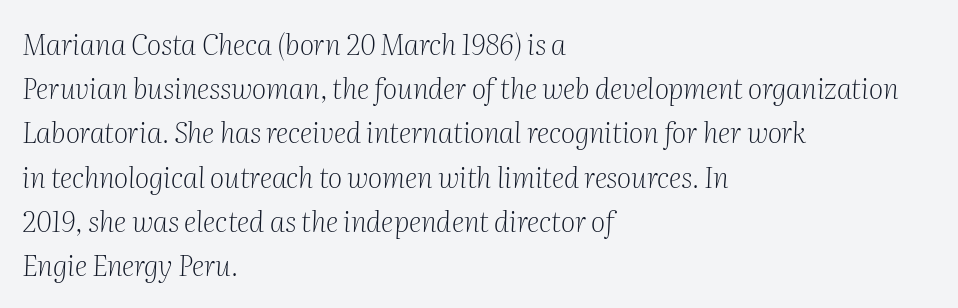
This block has exactly the height ordinary leading produces. Slanted lettering throughout. The rag falls on the right side of this text block. Each letter keeps its own natural width here, so spacing adapts to shape. The letterforms sit shoulder to shoulder at normal distance. The font family rendered here belongs to the serif group.
